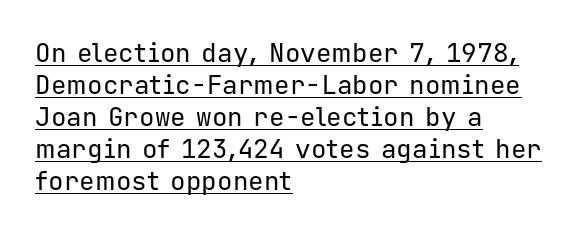
Q: Is the text bold? A: No.
Q: Is the text italic (slanted)? A: No, it is upright.
Q: Is the text underlined? A: Yes.
Q: How is the paragraph aligned? A: Left-aligned.
Q: Is the spacing between letters normal or unusually wide? A: Normal.
